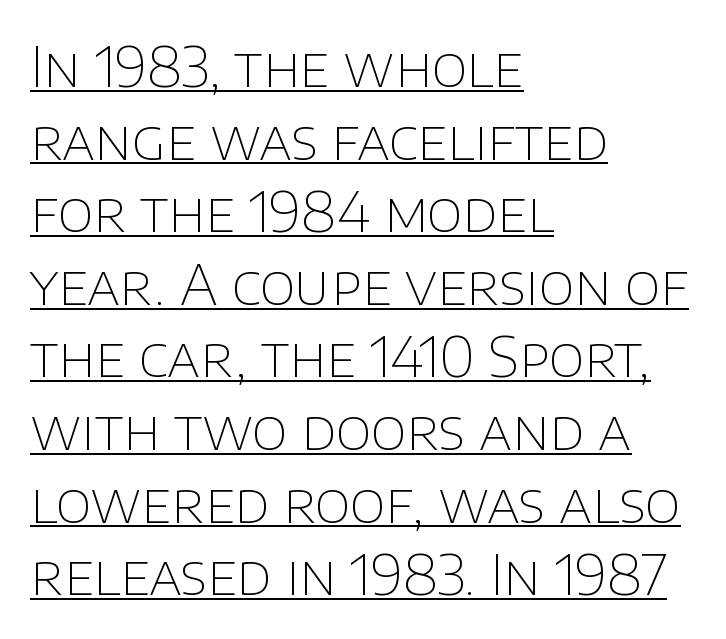
The tracking reads as untouched default to a designer's eye. No letter is thick-stroked: the sample isn't bold. Classification — sans serif. These lines are set flush left with a ragged right edge. Every character sits straight up, as roman type does.
